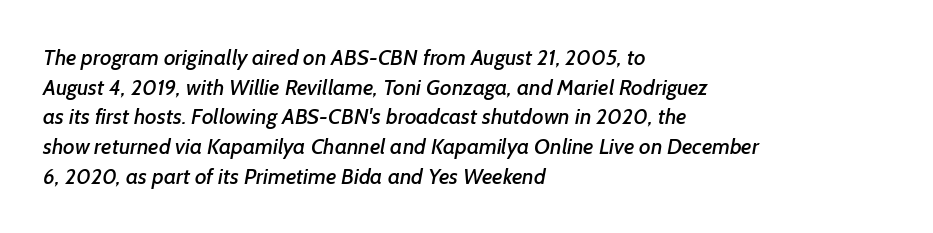
{"underline": "no", "align": "left", "line_spacing": "normal", "line_spacing_ratio": 1.35, "letter_spacing": "normal", "letter_spacing_em": 0.0, "glyph_px": 22}
